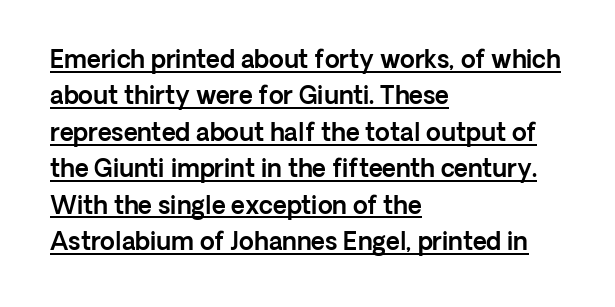
The image shows 24 px text type, upright; set left-aligned, normal line spacing (1.52x), normal letter spacing, underlined.
